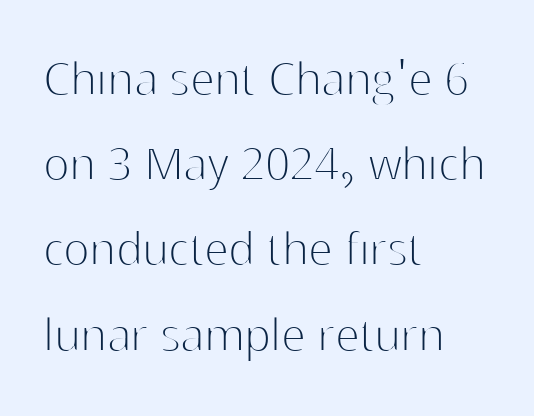
{"serif": "no", "italic": "no", "bold": "no", "weight": "thin", "width": "normal", "stroke_contrast": "high", "x_height": "medium", "monospaced": "no", "underline": "no", "align": "left", "line_spacing": "normal", "line_spacing_ratio": 1.55, "letter_spacing": "normal", "letter_spacing_em": 0.0, "glyph_px": 55}
